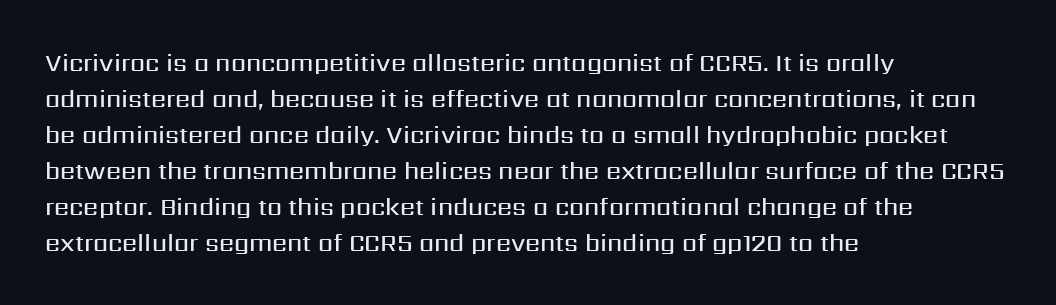
The image shows 24 px text type, upright; set left-aligned, normal line spacing (1.5x), normal letter spacing, not underlined.
